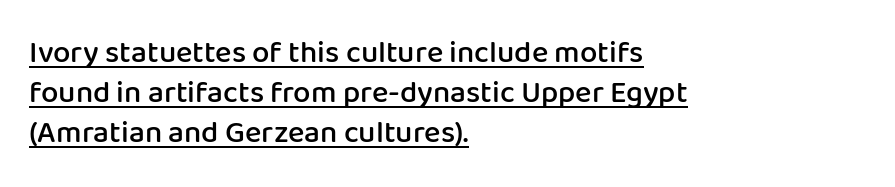
Q: Is the text bold? A: Semi-bold.
Q: Is the text italic (slanted)? A: No, it is upright.
Q: Is the typeface a serif or a sans-serif typeface? A: Sans-serif.
Q: Is the text underlined? A: Yes.
Q: How is the paragraph aligned? A: Left-aligned.
Q: Is the spacing between letters normal or unusually wide? A: Normal.
Q: Is the spacing between lines tight, normal or loose? A: Normal.
Q: Width (condensed, normal, or wide)? A: Normal.
Q: Stroke contrast? A: Low.
Q: x-height? A: Medium.
Q: Monospaced? A: No.
